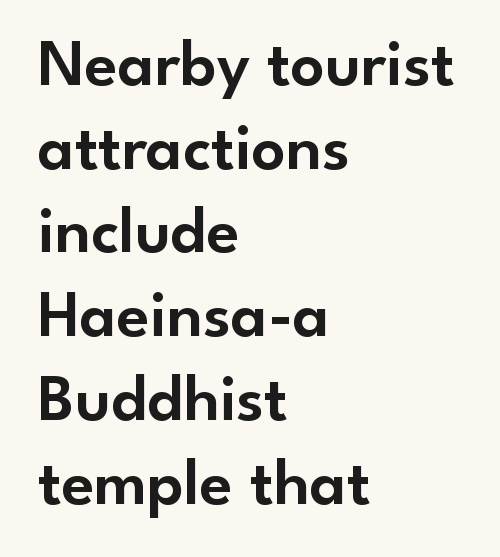
{"serif": "no", "italic": "no", "width": "normal", "stroke_contrast": "low", "x_height": "small", "monospaced": "no", "underline": "no", "align": "left", "line_spacing": "normal", "line_spacing_ratio": 1.25, "letter_spacing": "normal", "letter_spacing_em": 0.0, "glyph_px": 67}
